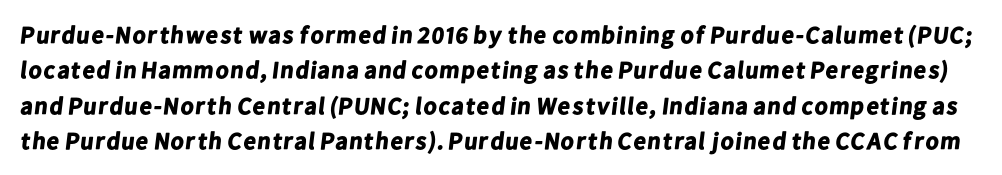
The passage shown is emphatically bold. Nobody touched the tracking dial on this one. Notice how descenders clear the ascenders below comfortably — that's standard leading. Descenders hang freely into open space.
